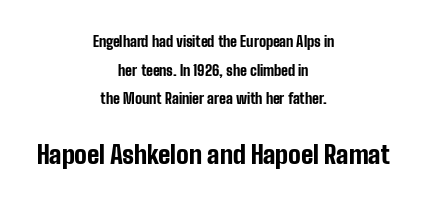
The image shows 25 px bold type, upright; set centered, loose line spacing (2.04x), normal letter spacing, not underlined; the second (bottom) block is 1.79x larger.
